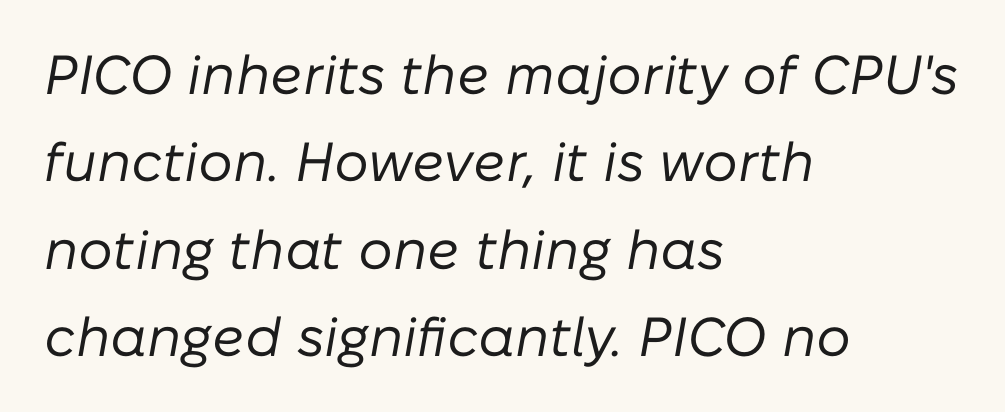
Has an underline been added? It has not. Line beginnings align vertically; line endings do not. In terms of posture, this sample is oblique. Bold? No — there's no thickening of the strokes. These lines are rendered in a variable-pitch font.
